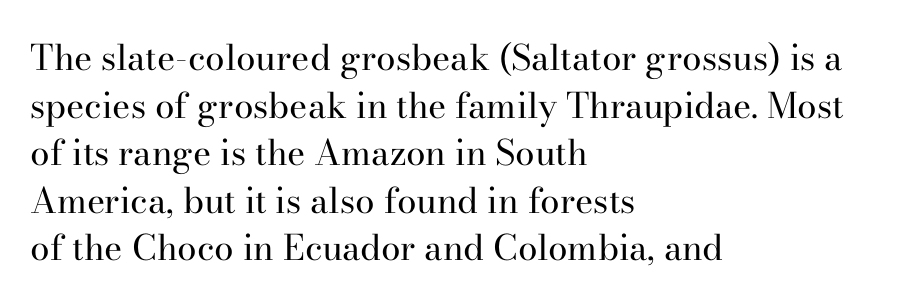
{"serif": "yes", "italic": "no", "bold": "no", "weight": "regular", "width": "normal", "stroke_contrast": "high", "x_height": "small", "monospaced": "no", "underline": "no", "align": "left", "line_spacing": "normal", "line_spacing_ratio": 1.36, "letter_spacing": "normal", "letter_spacing_em": 0.0, "glyph_px": 35}
